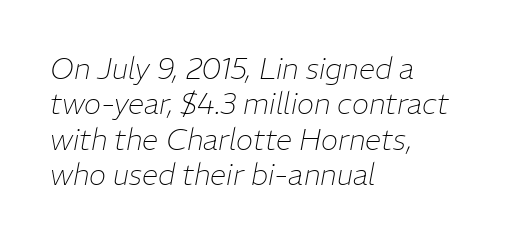
Q: Is the text bold? A: No.
Q: Is the text italic (slanted)? A: Yes, it leans right by about 11 degrees.
Q: Is the text underlined? A: No.
Q: How is the paragraph aligned? A: Left-aligned.
Q: Is the spacing between letters normal or unusually wide? A: Normal.
Q: Width (condensed, normal, or wide)? A: Normal.
Q: Stroke contrast? A: Low.
Q: x-height? A: Medium.
Q: Monospaced? A: No.
